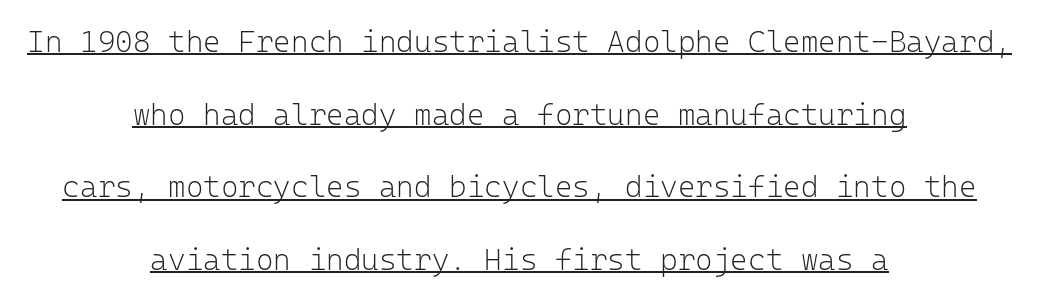
Q: Is the text bold? A: No.
Q: Is the text italic (slanted)? A: No, it is upright.
Q: Is the typeface a serif or a sans-serif typeface? A: Sans-serif.
Q: Is the text underlined? A: Yes.
Q: How is the paragraph aligned? A: Centered.
Q: Is the spacing between letters normal or unusually wide? A: Normal.
Q: Is the spacing between lines tight, normal or loose? A: Loose.
Q: Width (condensed, normal, or wide)? A: Normal.
Q: Stroke contrast? A: Low.
Q: x-height? A: Medium.
Q: Monospaced? A: Yes.
